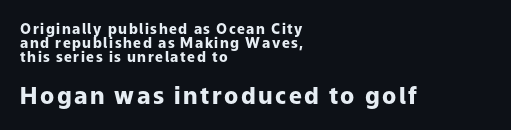
The image shows 23 px bold type, upright; set left-aligned, tight line spacing (1.01x), not underlined; the second (bottom) block is 1.64x larger.
